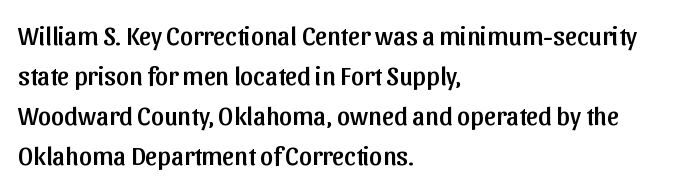
Descender tails drop into unmarked territory. Each word holds together tightly as a unit, with standard inter-letter gaps. Style check: upright. A student would call this left alignment; a typographer would say flush left, rag right. If you measured baseline to baseline, you'd find a middling distance.
